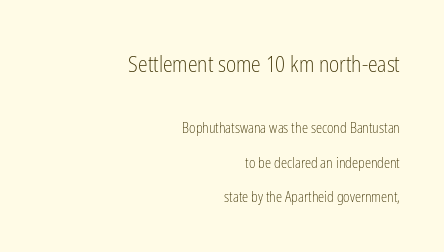
{"italic": "no", "bold": "no", "underline": "no", "align": "right", "line_spacing": "loose", "line_spacing_ratio": 2.45, "letter_spacing": "normal", "letter_spacing_em": 0.0, "larger_block": "first", "size_ratio": 1.57, "glyph_px": 22}
